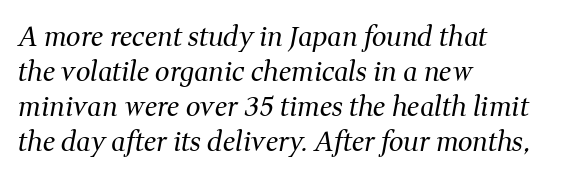
Q: Is the text bold? A: No.
Q: Is the text italic (slanted)? A: Yes, it leans right by about 11 degrees.
Q: Is the text underlined? A: No.
Q: How is the paragraph aligned? A: Left-aligned.
Q: Is the spacing between letters normal or unusually wide? A: Normal.
Q: Is the spacing between lines tight, normal or loose? A: Normal.
